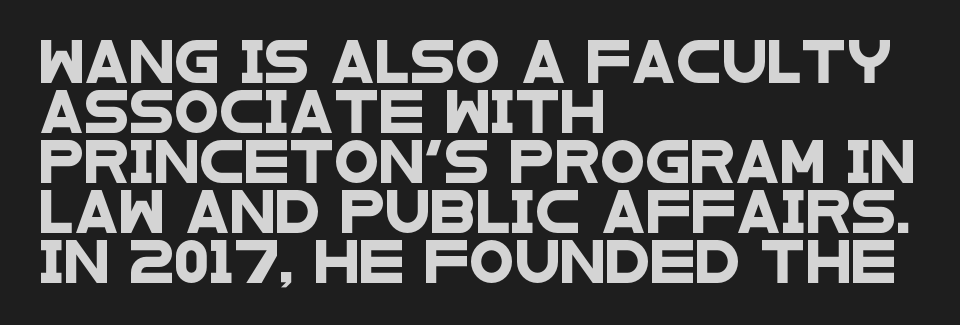
Q: Is the typeface a serif or a sans-serif typeface? A: Sans-serif.
Q: Is the text underlined? A: No.
Q: How is the paragraph aligned? A: Left-aligned.
Q: Is the spacing between letters normal or unusually wide? A: Normal.
Q: Width (condensed, normal, or wide)? A: Wide.
Q: Stroke contrast? A: Low.
Q: x-height? A: Large.
Q: Monospaced? A: No.
